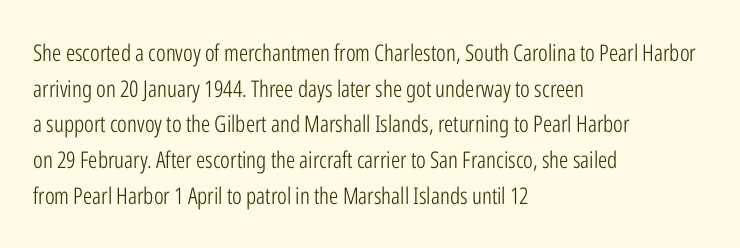
Q: Is the text bold? A: No.
Q: Is the text italic (slanted)? A: No, it is upright.
Q: Is the text underlined? A: No.
Q: How is the paragraph aligned? A: Left-aligned.
Q: Is the spacing between letters normal or unusually wide? A: Normal.
Q: Is the spacing between lines tight, normal or loose? A: Normal.
